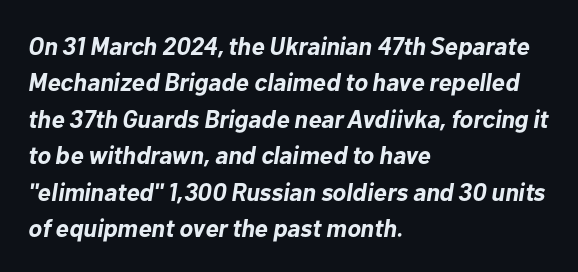
The image shows 25 px bold type, italic (leaning right); set left-aligned, normal line spacing (1.46x), normal letter spacing, not underlined.
